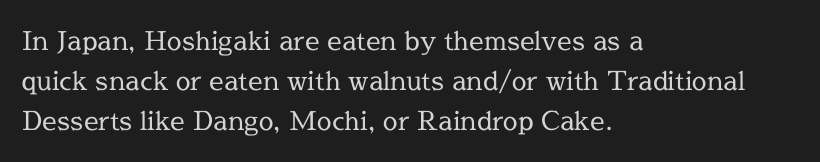
{"italic": "no", "bold": "no", "underline": "no", "align": "left", "line_spacing": "normal", "line_spacing_ratio": 1.54, "letter_spacing": "normal", "letter_spacing_em": 0.0, "glyph_px": 26}
